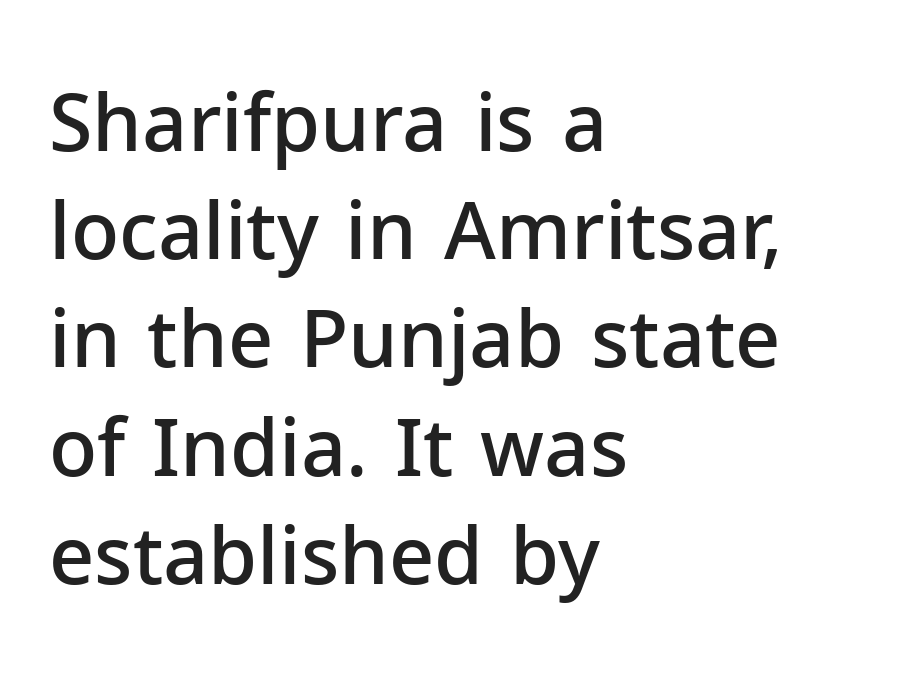
This sample uses a sans-serif face. This rendering uses left alignment, leaving the right contour irregular. Clear beneath every line of the passage. One glance says typical: line gaps are just what's usual. The passage shown is semibold, sitting just below true bold. Notice how the stems are strictly vertical — no italics here.
